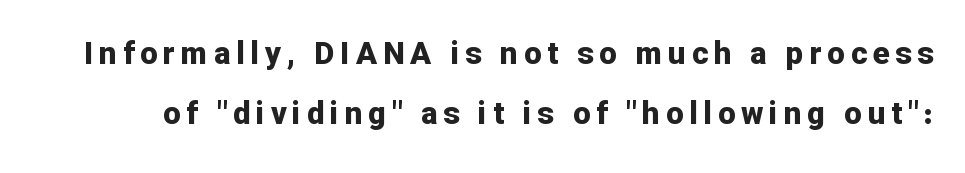
Q: Is the text bold? A: Yes.
Q: Is the text italic (slanted)? A: No, it is upright.
Q: Is the typeface a serif or a sans-serif typeface? A: Sans-serif.
Q: Is the text underlined? A: No.
Q: Is the spacing between lines tight, normal or loose? A: Loose.
Q: Width (condensed, normal, or wide)? A: Normal.
Q: Stroke contrast? A: Low.
Q: x-height? A: Medium.
Q: Monospaced? A: No.
